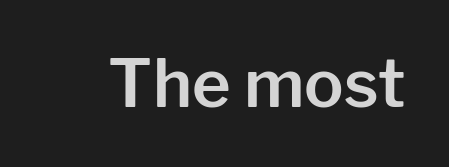
The face used here is rendered with its standard letterfit. Varying glyph widths throughout — classic text-font behaviour. Glance below the letters and you will spot only blank space. Vertical strokes here are truly vertical. A typesetter would label this face a sans.
